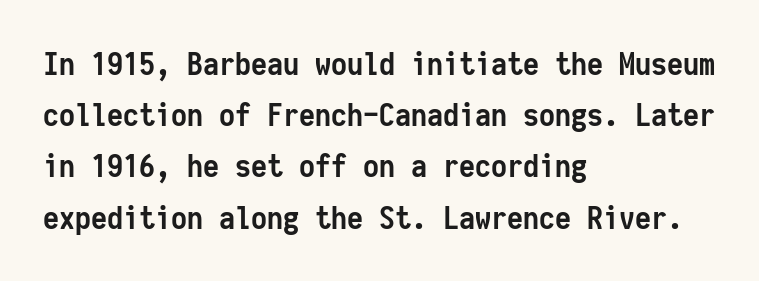
The image shows 32 px semibold, condensed sans-serif type, upright, monospaced; set left-aligned, normal line spacing (1.6x), normal letter spacing, not underlined; low stroke contrast and a medium x-height.
